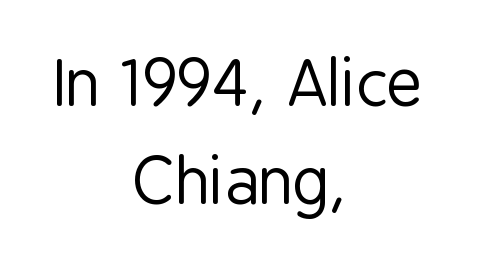
{"serif": "no", "italic": "no", "bold": "no", "weight": "regular", "width": "condensed", "stroke_contrast": "low", "x_height": "medium", "monospaced": "no", "underline": "no", "align": "center", "line_spacing": "normal", "line_spacing_ratio": 1.55, "letter_spacing": "normal", "letter_spacing_em": 0.0, "glyph_px": 63}
